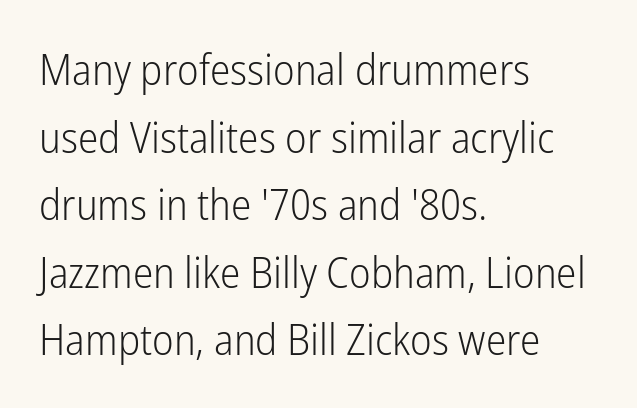
The image shows 43 px light, condensed sans-serif type, upright; set left-aligned, normal line spacing (1.57x), normal letter spacing, not underlined; low stroke contrast and a medium x-height.
